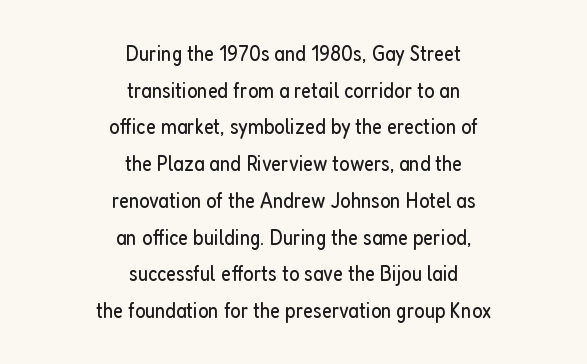
{"italic": "no", "bold": "no", "underline": "no", "align": "center", "line_spacing": "normal", "line_spacing_ratio": 1.67, "letter_spacing": "normal", "letter_spacing_em": 0.0, "glyph_px": 22}
